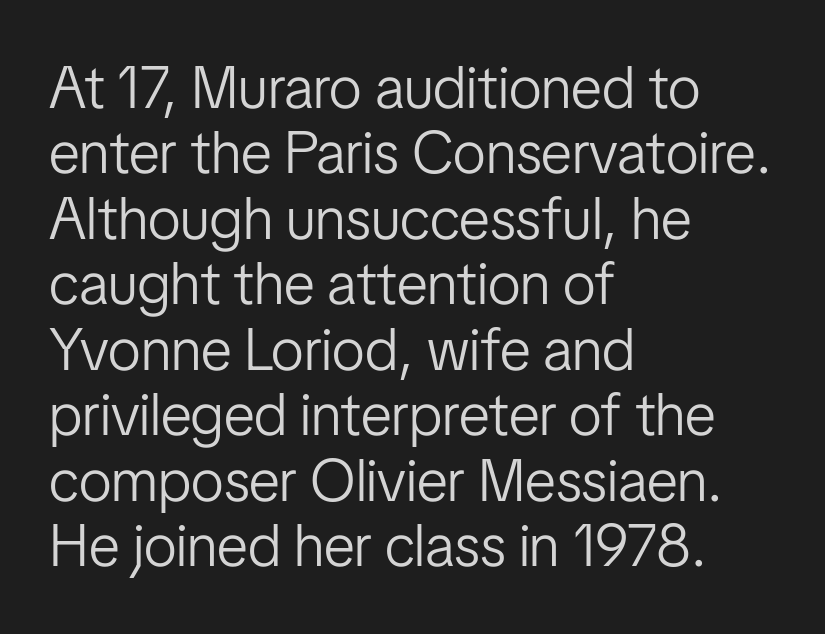
{"serif": "no", "italic": "no", "bold": "no", "weight": "light", "width": "condensed", "stroke_contrast": "low", "x_height": "medium", "monospaced": "no", "underline": "no", "align": "left", "line_spacing": "tight", "line_spacing_ratio": 1.11, "letter_spacing": "normal", "letter_spacing_em": 0.0, "glyph_px": 59}
